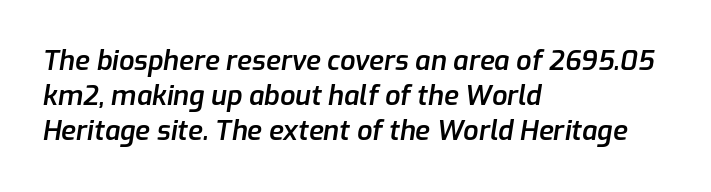
The image shows 27 px text type, italic (leaning right); set left-aligned, normal line spacing (1.3x), normal letter spacing, not underlined.
